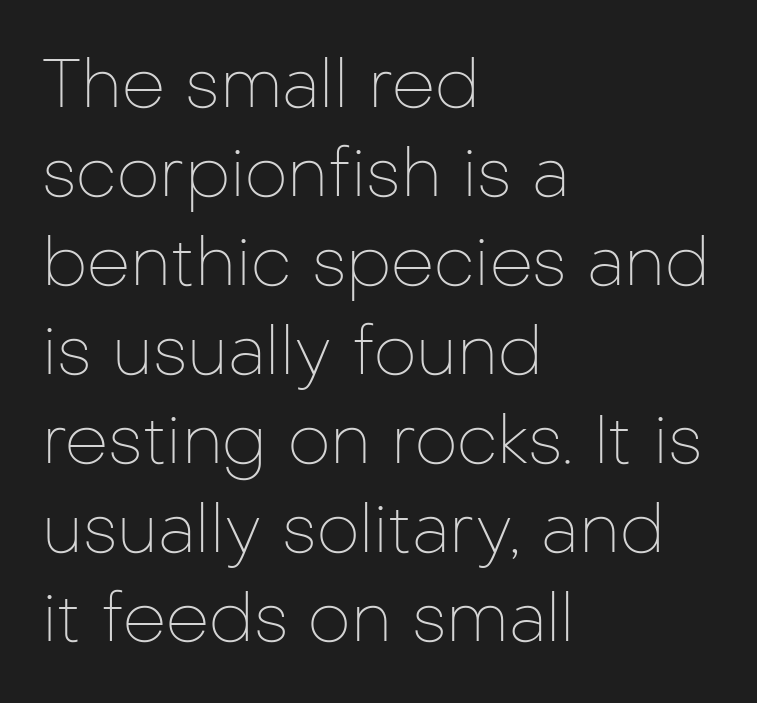
Does the copy run flush right? No — it runs flush left. What's the leading like? Ordinary, nothing unusual. Honestly, the letter spacing is just normal — you wouldn't notice it. The strip under each line holds only bare page.
